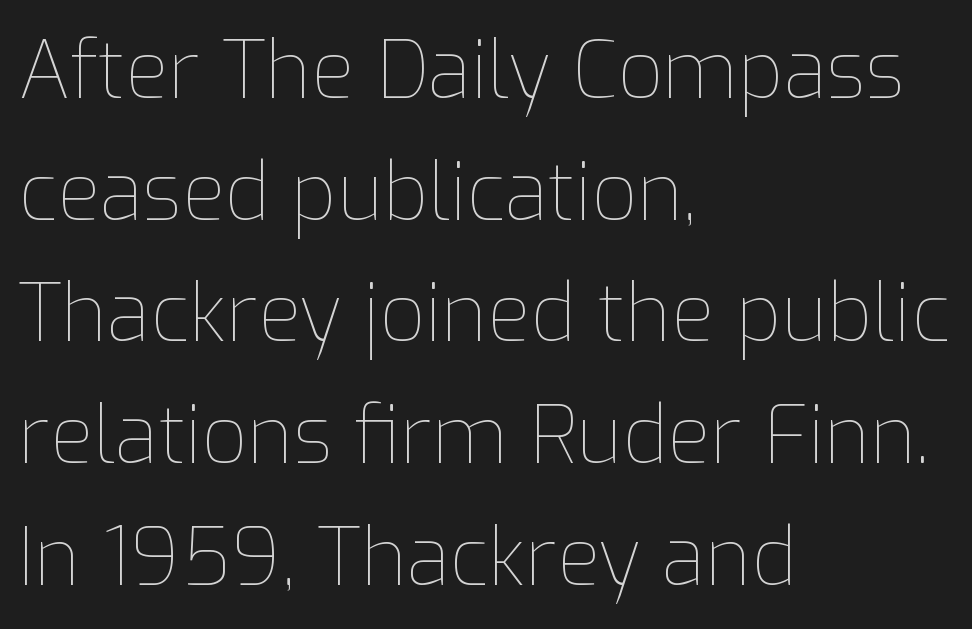
Q: Is the text bold? A: No.
Q: Is the text italic (slanted)? A: No, it is upright.
Q: Is the text underlined? A: No.
Q: How is the paragraph aligned? A: Left-aligned.
Q: Is the spacing between letters normal or unusually wide? A: Normal.
Q: Is the spacing between lines tight, normal or loose? A: Normal.
Q: Width (condensed, normal, or wide)? A: Normal.
Q: Stroke contrast? A: Low.
Q: x-height? A: Medium.
Q: Monospaced? A: No.
